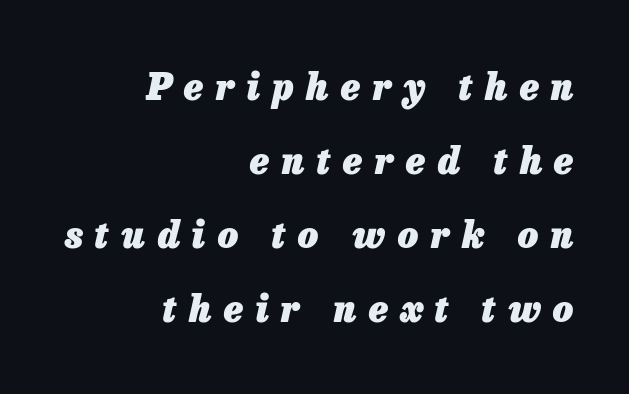
Words appear elongated and porous because spacing is wide. This sample is right-justified, so line beginnings fall wherever the words allow. Bare-footed words on every line. The font's italic variant was chosen for this text. Strokes here are thick enough to call this a true bold. A typesetter would call this proportional, since set widths differ per character.
